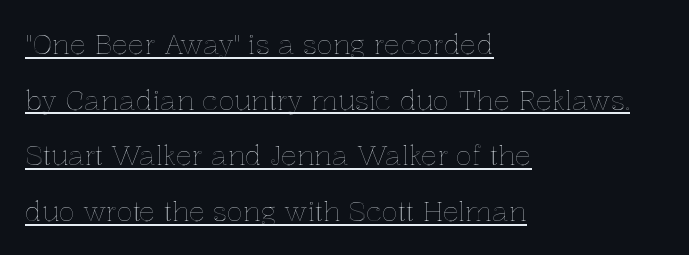
Q: Is the text italic (slanted)? A: No, it is upright.
Q: Is the text underlined? A: Yes.
Q: How is the paragraph aligned? A: Left-aligned.
Q: Is the spacing between letters normal or unusually wide? A: Normal.
Q: Is the spacing between lines tight, normal or loose? A: Loose.
